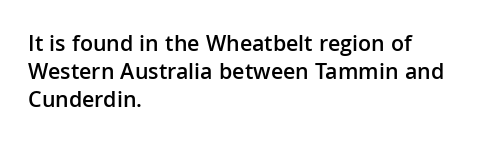
Q: Is the text bold? A: Semi-bold.
Q: Is the text italic (slanted)? A: No, it is upright.
Q: Is the text underlined? A: No.
Q: How is the paragraph aligned? A: Left-aligned.
Q: Is the spacing between letters normal or unusually wide? A: Normal.
